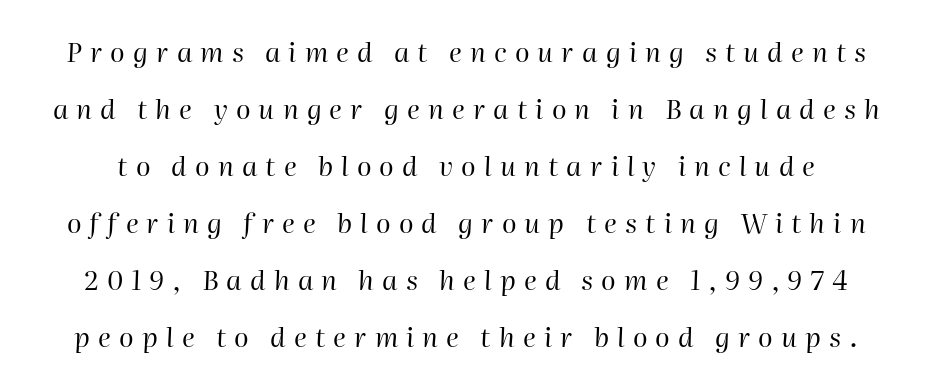
The image shows 27 px text type, italic (leaning right); set loose line spacing (2.11x), unusually wide letter spacing (+0.3 em), not underlined.
